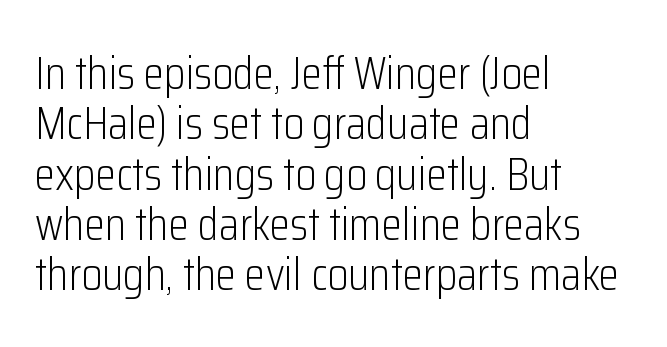
Q: Is the text bold? A: No.
Q: Is the text italic (slanted)? A: No, it is upright.
Q: Is the typeface a serif or a sans-serif typeface? A: Sans-serif.
Q: Is the text underlined? A: No.
Q: How is the paragraph aligned? A: Left-aligned.
Q: Is the spacing between letters normal or unusually wide? A: Normal.
Q: Is the spacing between lines tight, normal or loose? A: Tight.
Q: Width (condensed, normal, or wide)? A: Condensed.
Q: Stroke contrast? A: Low.
Q: x-height? A: Medium.
Q: Monospaced? A: No.
